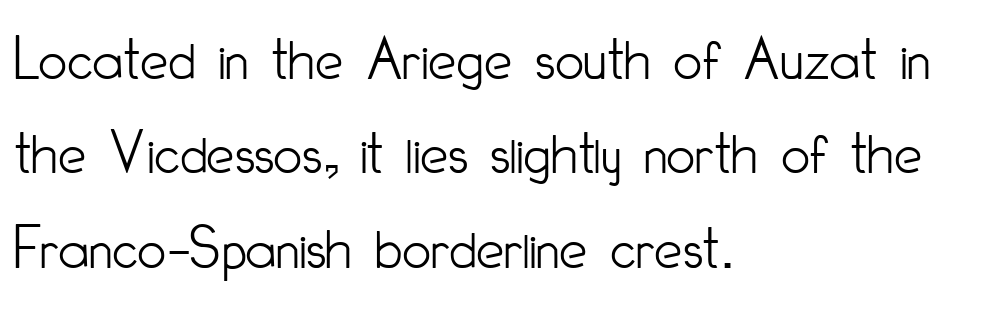
Compared with a typical body face, this is equally light or lighter still. Students, note that the glyphs here touch the page at normal intervals. Looks like regular typesetting: each glyph gets only the width it needs. Short and long lines alike share a common starting point at left. Successive baselines arrive at the customary interval.
